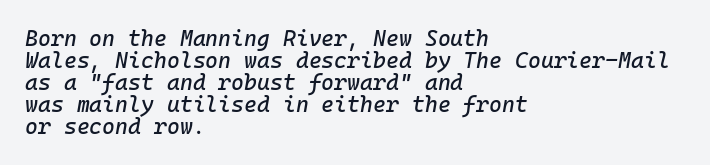
{"italic": "yes", "lean": "right", "slant_degrees": 10, "underline": "no", "align": "left", "line_spacing": "tight", "line_spacing_ratio": 1.0, "letter_spacing": "normal", "letter_spacing_em": 0.0, "glyph_px": 22}
